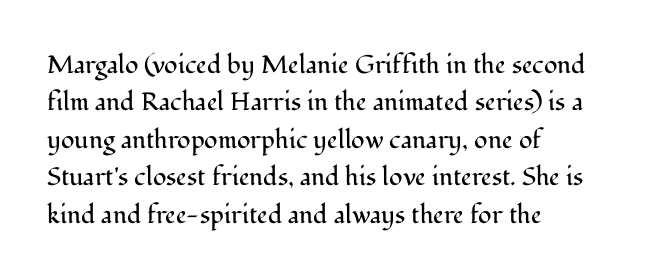
{"italic": "no", "bold": "no", "underline": "no", "align": "left", "line_spacing": "normal", "line_spacing_ratio": 1.5, "letter_spacing": "normal", "letter_spacing_em": 0.0, "glyph_px": 25}
